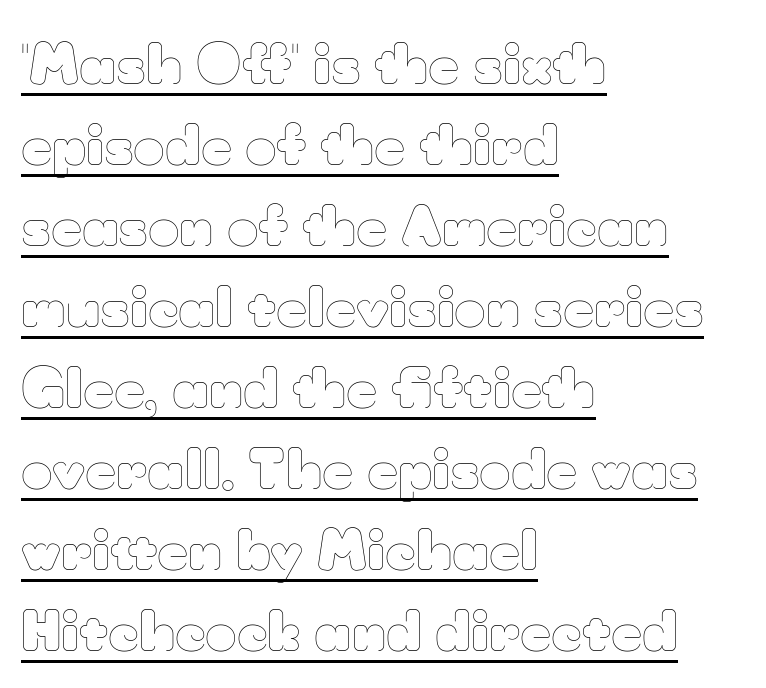
The image shows 54 px thin type, upright; set left-aligned, normal line spacing (1.5x), normal letter spacing, underlined; low stroke contrast and a small x-height.
